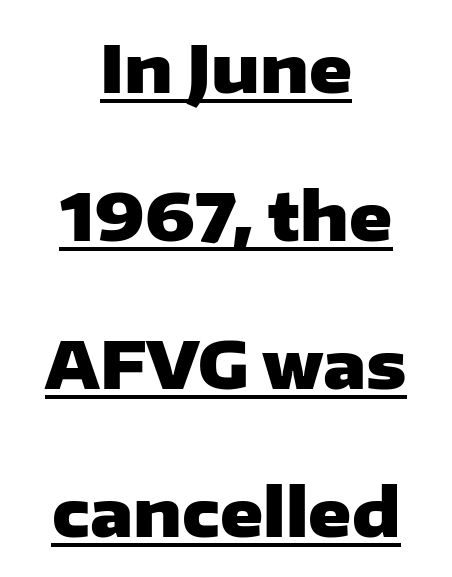
The image shows 66 px heavy, wide sans-serif type, upright; set centered, loose line spacing (2.24x), normal letter spacing, underlined; low stroke contrast and a medium x-height.
